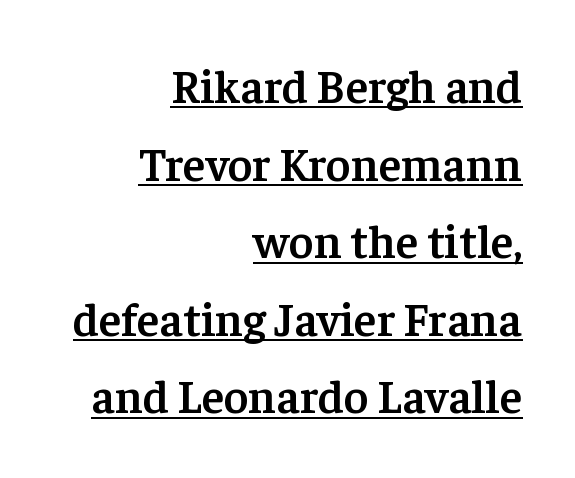
The image shows 47 px semibold serif type, upright; set right-aligned, normal line spacing (1.65x), normal letter spacing, underlined; low stroke contrast and a medium x-height.
